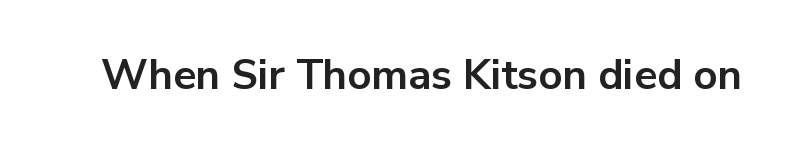
Q: Is the text bold? A: Yes.
Q: Is the text italic (slanted)? A: No, it is upright.
Q: Is the typeface a serif or a sans-serif typeface? A: Sans-serif.
Q: Is the text underlined? A: No.
Q: Is the spacing between letters normal or unusually wide? A: Normal.
Q: Width (condensed, normal, or wide)? A: Normal.
Q: Stroke contrast? A: Low.
Q: x-height? A: Medium.
Q: Monospaced? A: No.
